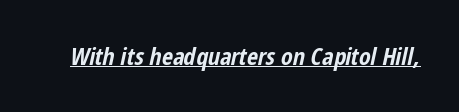
Q: Is the text bold? A: Yes.
Q: Is the text italic (slanted)? A: Yes, it leans right by about 12 degrees.
Q: Is the text underlined? A: Yes.
Q: Is the spacing between letters normal or unusually wide? A: Normal.
